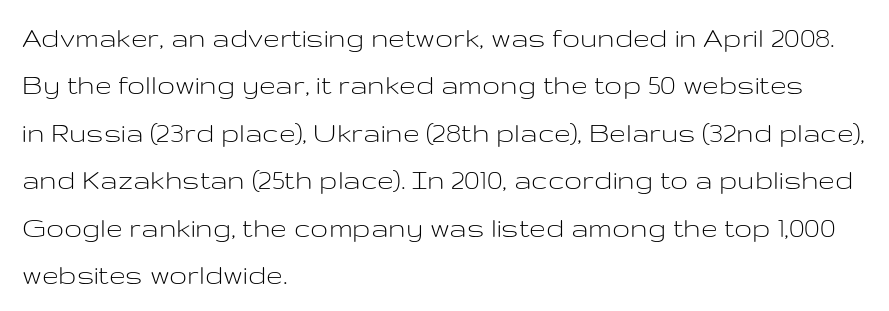
{"serif": "no", "italic": "no", "bold": "no", "weight": "light", "width": "wide", "stroke_contrast": "low", "x_height": "medium", "monospaced": "no", "underline": "no", "align": "left", "line_spacing": "normal", "line_spacing_ratio": 1.58, "letter_spacing": "normal", "letter_spacing_em": 0.0, "glyph_px": 30}
